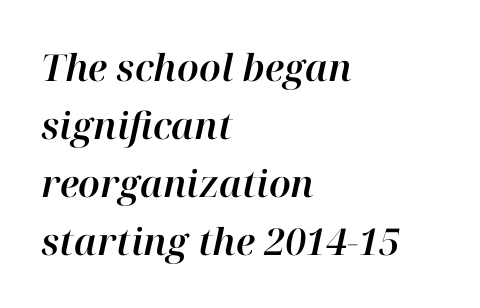
Line spacing here is normal. Default kerning and tracking; the words read as compact shapes. The strip under each line holds only bare page. These lines stack with their left ends in a neat column.
